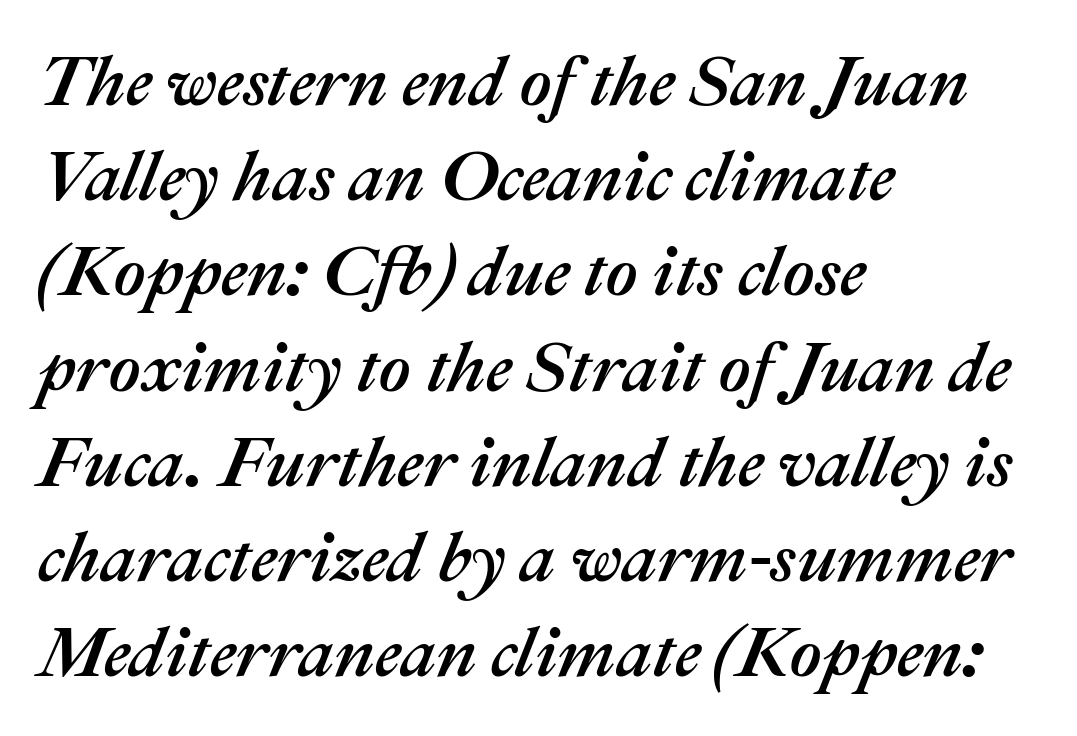
In CSS terms this would be text-align: left. The rendering uses a moderate line-height, typical for paragraphs. When letters slant like this, we call the style italic. Glyph-to-glyph distance matches everyday printed text. Is this a fixed-width face? No — the glyphs have proportional, varying widths. The words here are not underlined.
